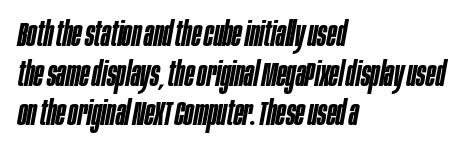
The image shows 35 px semibold, condensed type, italic (leaning right); set left-aligned, tight line spacing (1.13x), normal letter spacing, not underlined; low stroke contrast and a large x-height.
